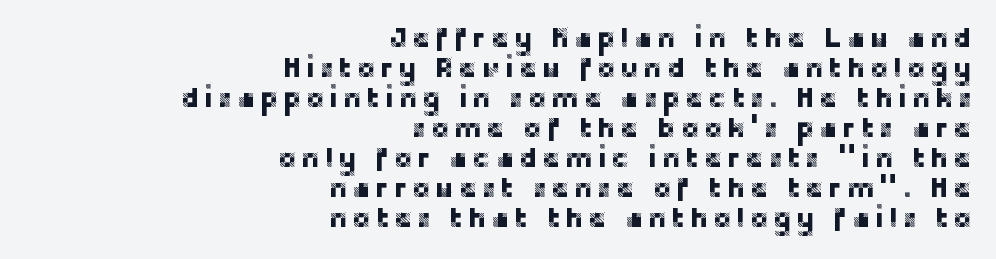
The lettering holds an erect, upright posture throughout. Is this a sans? Yes — the strokes have no serifs. Vertical spacing — tight. This sample has the flowing, uneven cadence of proportional lettering. No word sits above an underline. These lines stack with their right ends in a neat column.
